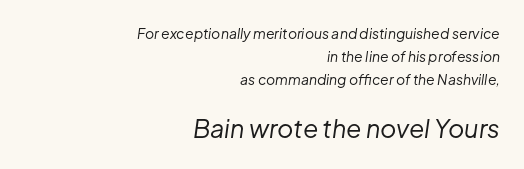
{"italic": "yes", "lean": "right", "slant_degrees": 8, "bold": "no", "underline": "no", "align": "right", "line_spacing": "normal", "line_spacing_ratio": 1.63, "letter_spacing": "normal", "letter_spacing_em": 0.0, "larger_block": "second", "size_ratio": 1.79, "glyph_px": 25}
